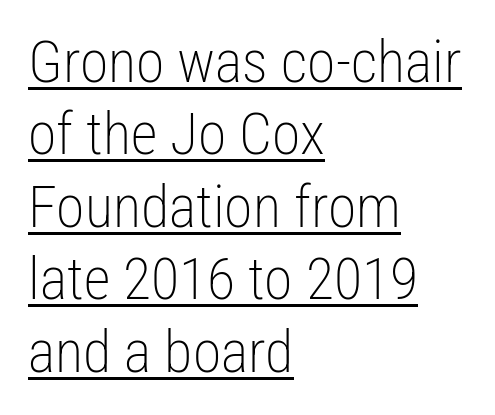
The image shows 58 px light, condensed sans-serif type, upright; set left-aligned, normal line spacing (1.25x), normal letter spacing, underlined; low stroke contrast and a medium x-height.
